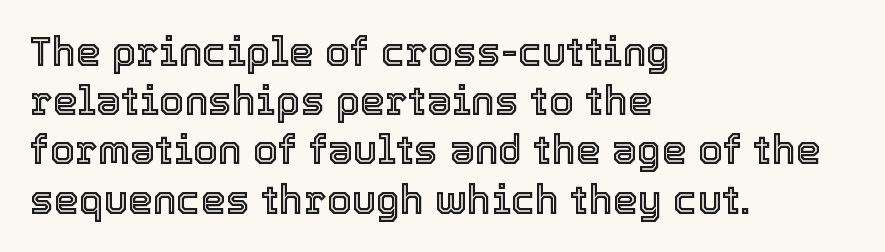
Q: Is the text italic (slanted)? A: No, it is upright.
Q: Is the text underlined? A: No.
Q: How is the paragraph aligned? A: Left-aligned.
Q: Is the spacing between letters normal or unusually wide? A: Normal.
Q: Width (condensed, normal, or wide)? A: Normal.
Q: x-height? A: Medium.
Q: Monospaced? A: No.
